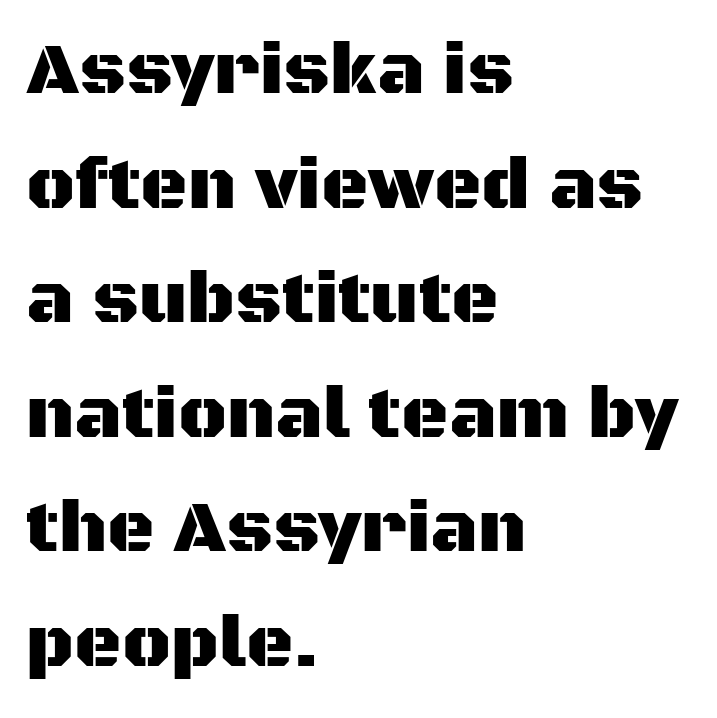
{"serif": "no", "italic": "no", "width": "normal", "stroke_contrast": "medium", "x_height": "large", "monospaced": "no", "underline": "no", "align": "left", "line_spacing": "normal", "line_spacing_ratio": 1.57, "letter_spacing": "normal", "letter_spacing_em": 0.0, "glyph_px": 73}
